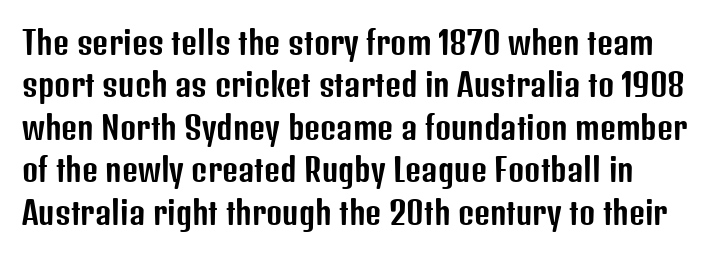
The image shows 31 px condensed sans-serif type, upright; set left-aligned, normal line spacing (1.37x), normal letter spacing, not underlined; low stroke contrast and a medium x-height.
